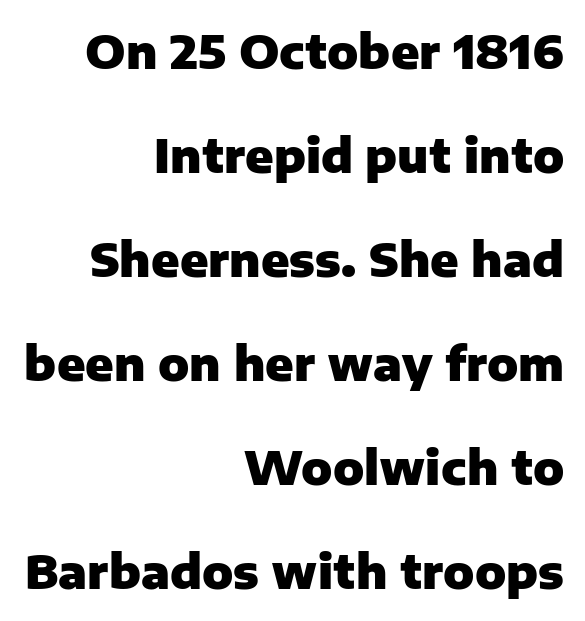
{"serif": "no", "italic": "no", "bold": "yes", "weight": "heavy", "width": "normal", "stroke_contrast": "low", "x_height": "medium", "monospaced": "no", "underline": "no", "align": "right", "line_spacing": "loose", "line_spacing_ratio": 2.26, "letter_spacing": "normal", "letter_spacing_em": 0.0, "glyph_px": 46}
